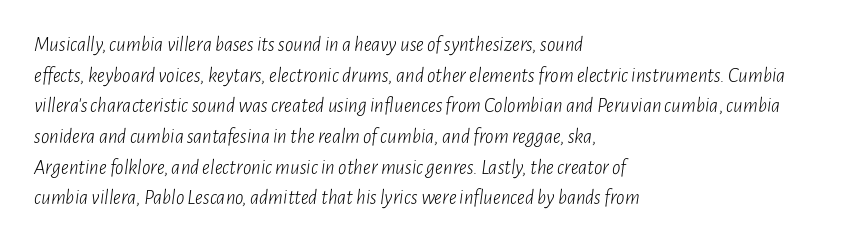
{"italic": "yes", "lean": "right", "slant_degrees": 7, "bold": "no", "underline": "no", "align": "left", "line_spacing": "normal", "line_spacing_ratio": 1.46, "letter_spacing": "normal", "letter_spacing_em": 0.0, "glyph_px": 21}
